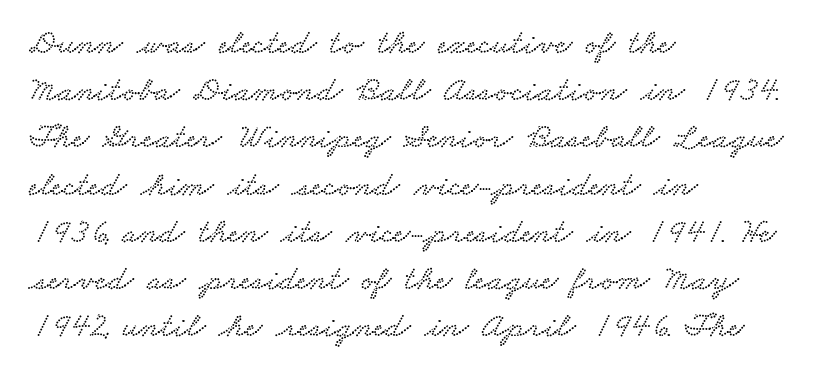
{"serif": "yes", "width": "wide", "stroke_contrast": "low", "x_height": "small", "monospaced": "no", "underline": "no", "align": "left", "line_spacing": "normal", "line_spacing_ratio": 1.35, "letter_spacing": "normal", "letter_spacing_em": 0.0, "glyph_px": 35}
